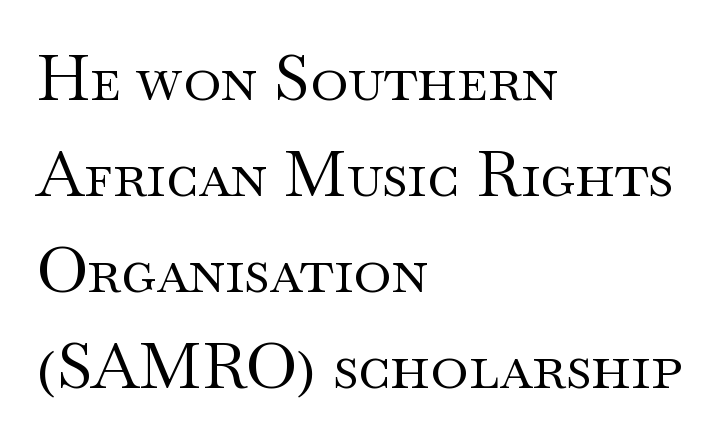
{"serif": "yes", "italic": "no", "bold": "no", "weight": "regular", "width": "wide", "stroke_contrast": "medium", "x_height": "small", "monospaced": "no", "underline": "no", "align": "left", "line_spacing": "normal", "line_spacing_ratio": 1.5, "letter_spacing": "normal", "letter_spacing_em": 0.0, "glyph_px": 64}
